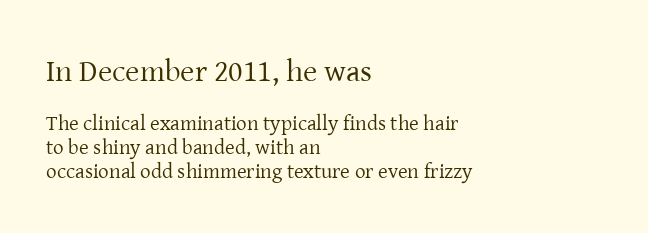
The font sits on the lighter half of the weight spectrum, regular included. Descender tails drop into unmarked territory. The passage shown is typed in a proportional face where columns would drift. Here the glyphs are tracked normally, forming tight word shapes.
